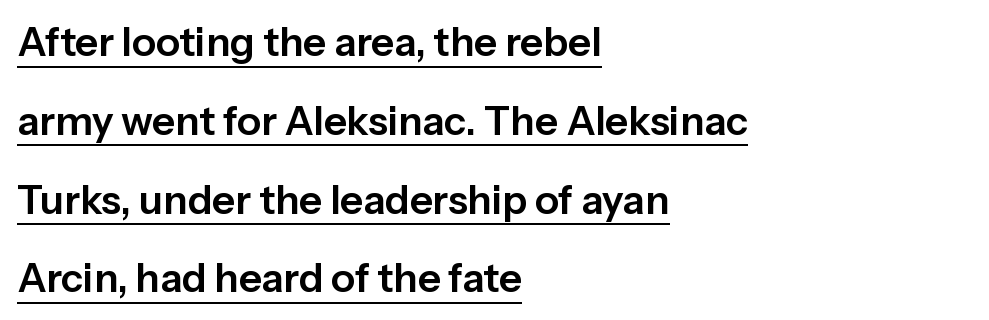
Alignment: flush left. Quick note: not italic, upright. Looks like regular typesetting: each glyph gets only the width it needs. The typesetter has applied underlining to the passage shown. To sum up the face: it is a sans, with no serifs.
